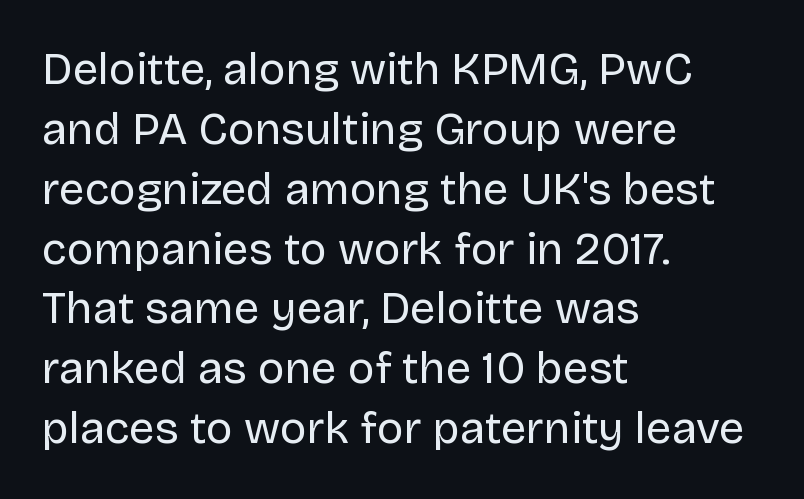
Q: Is the text bold? A: No.
Q: Is the text italic (slanted)? A: No, it is upright.
Q: Is the typeface a serif or a sans-serif typeface? A: Sans-serif.
Q: Is the text underlined? A: No.
Q: How is the paragraph aligned? A: Left-aligned.
Q: Is the spacing between letters normal or unusually wide? A: Normal.
Q: Is the spacing between lines tight, normal or loose? A: Normal.
Q: Width (condensed, normal, or wide)? A: Normal.
Q: Stroke contrast? A: Low.
Q: x-height? A: Large.
Q: Monospaced? A: No.
